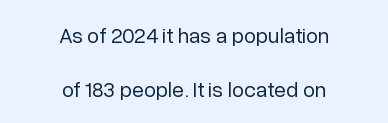
The tracking reads as untouched default to a designer's eye. Typeset on center — no edge is straight. Is the type heavy? It reads as light-to-regular instead. The specimen reads as upright at a glance. This sample trades compactness for vertical openness between lines.
